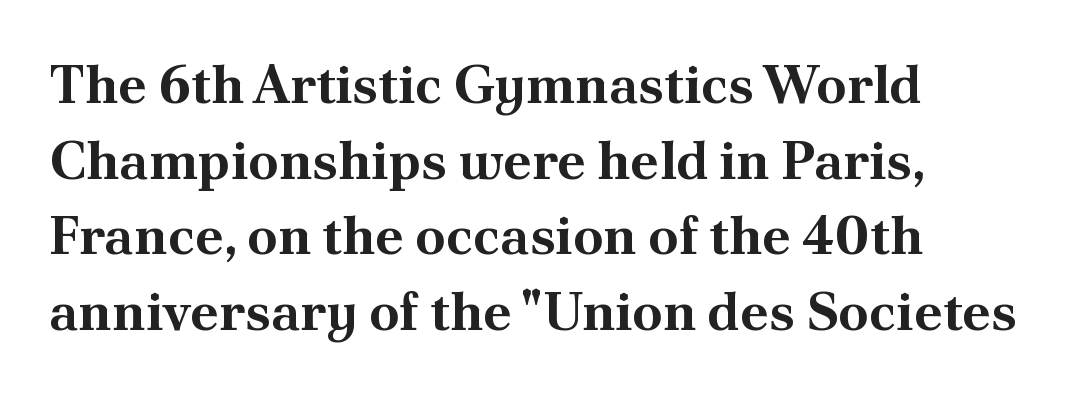
The image shows 54 px bold serif type, upright; set normal line spacing (1.4x), normal letter spacing, not underlined; medium stroke contrast and a small x-height.
